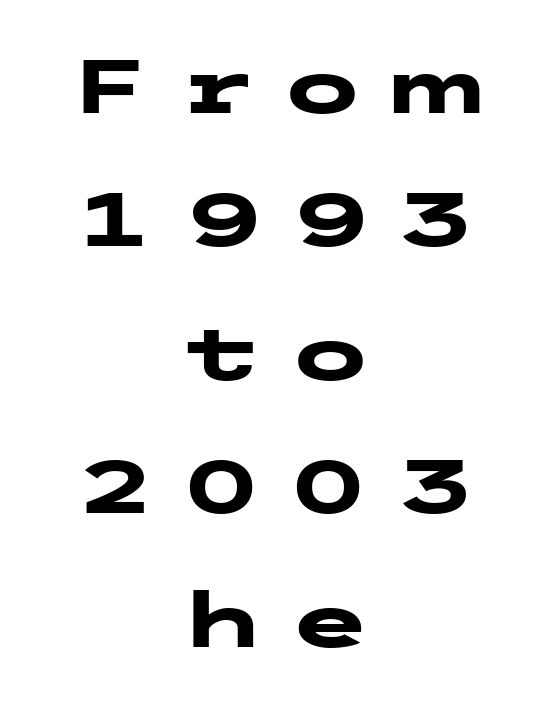
The horizontal fit of the characters is loose and conspicuously gappy. The text was rendered using a sans face with plain stroke endings. A clean baseline with only descenders dipping below it. Heavy-handed strokes throughout: this text is bold. Every stem runs plumb, perpendicular to the baseline.
